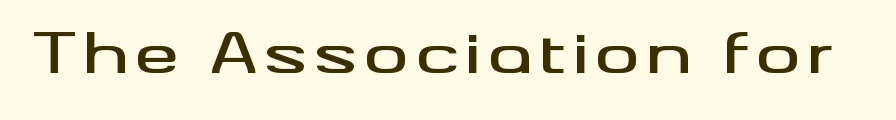
The image shows 55 px wide sans-serif type, upright; set not underlined; medium stroke contrast and a small x-height.
